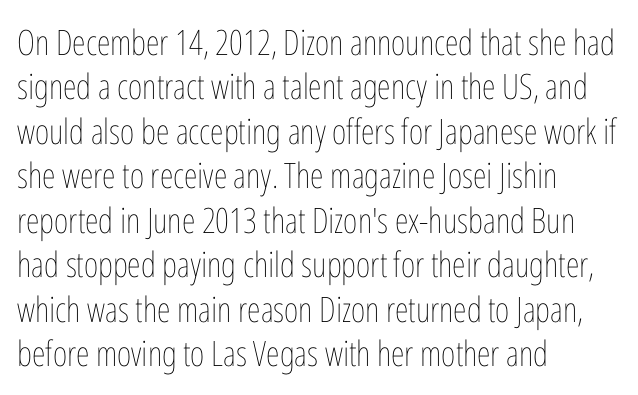
{"italic": "no", "bold": "no", "weight": "thin", "width": "condensed", "stroke_contrast": "low", "x_height": "medium", "monospaced": "no", "underline": "no", "align": "left", "line_spacing": "normal", "line_spacing_ratio": 1.27, "letter_spacing": "normal", "letter_spacing_em": 0.0, "glyph_px": 35}
